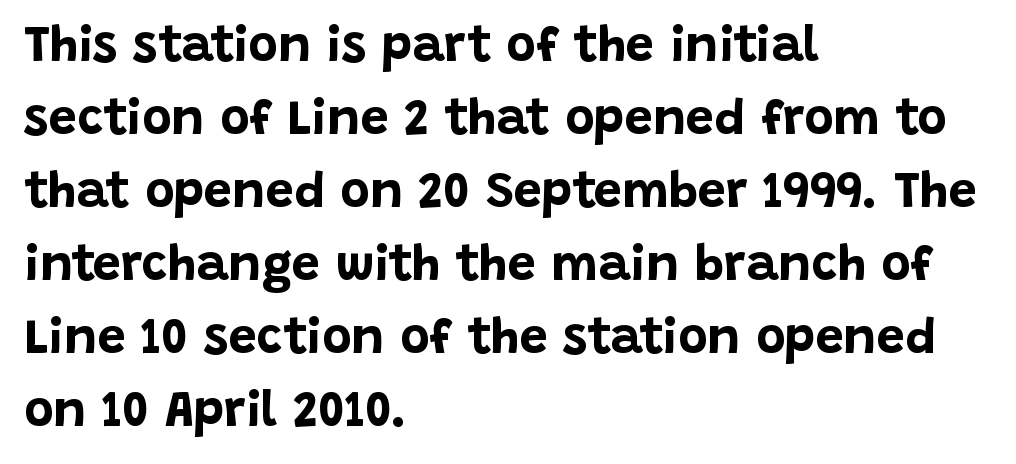
The image shows 50 px bold sans-serif type, upright; set left-aligned, normal line spacing (1.46x), normal letter spacing, not underlined; low stroke contrast and a large x-height.
